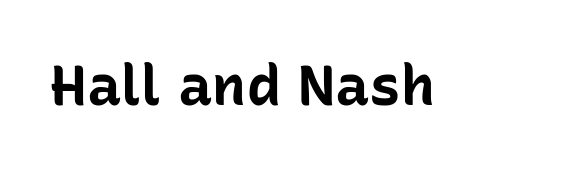
{"serif": "no", "italic": "no", "bold": "yes", "weight": "bold", "width": "normal", "stroke_contrast": "low", "x_height": "medium", "monospaced": "no", "underline": "no", "letter_spacing": "normal", "letter_spacing_em": 0.0, "glyph_px": 57}
